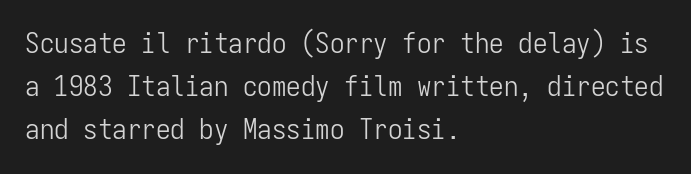
Q: Is the text bold? A: No.
Q: Is the text italic (slanted)? A: No, it is upright.
Q: Is the typeface a serif or a sans-serif typeface? A: Sans-serif.
Q: Is the text underlined? A: No.
Q: How is the paragraph aligned? A: Left-aligned.
Q: Is the spacing between letters normal or unusually wide? A: Normal.
Q: Is the spacing between lines tight, normal or loose? A: Normal.
Q: Width (condensed, normal, or wide)? A: Condensed.
Q: Stroke contrast? A: Low.
Q: x-height? A: Medium.
Q: Monospaced? A: Yes.
